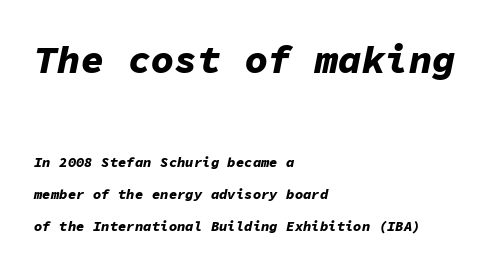
Q: Is the text bold? A: Yes.
Q: Is the text italic (slanted)? A: Yes, it leans right by about 11 degrees.
Q: Is the text underlined? A: No.
Q: How is the paragraph aligned? A: Left-aligned.
Q: Is the spacing between letters normal or unusually wide? A: Normal.
Q: Is the spacing between lines tight, normal or loose? A: Loose.
Q: Which block of text is set in a larger size, the first (top) or the second (bottom)? A: The first (top) one.
Q: Width (condensed, normal, or wide)? A: Normal.
Q: Stroke contrast? A: Low.
Q: x-height? A: Medium.
Q: Monospaced? A: Yes.
